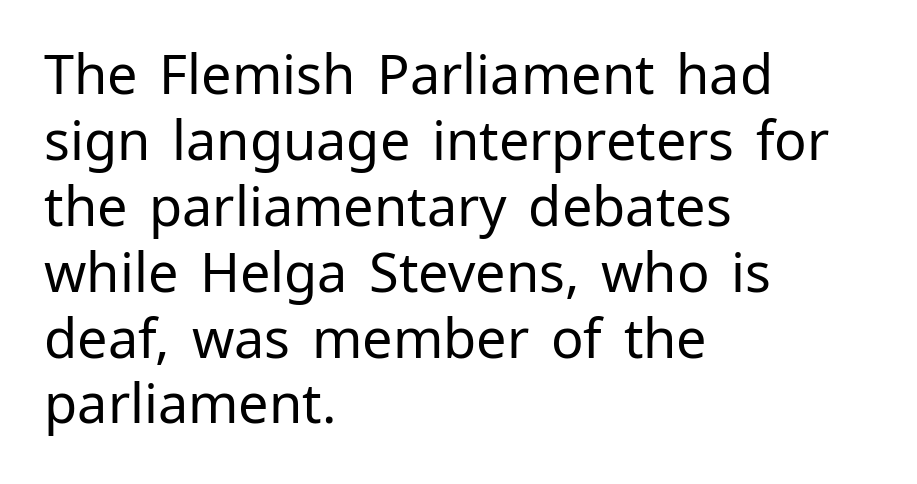
Q: Is the text bold? A: No.
Q: Is the text italic (slanted)? A: No, it is upright.
Q: Is the typeface a serif or a sans-serif typeface? A: Sans-serif.
Q: Is the text underlined? A: No.
Q: How is the paragraph aligned? A: Left-aligned.
Q: Is the spacing between letters normal or unusually wide? A: Normal.
Q: Width (condensed, normal, or wide)? A: Normal.
Q: Stroke contrast? A: Low.
Q: x-height? A: Medium.
Q: Monospaced? A: No.
